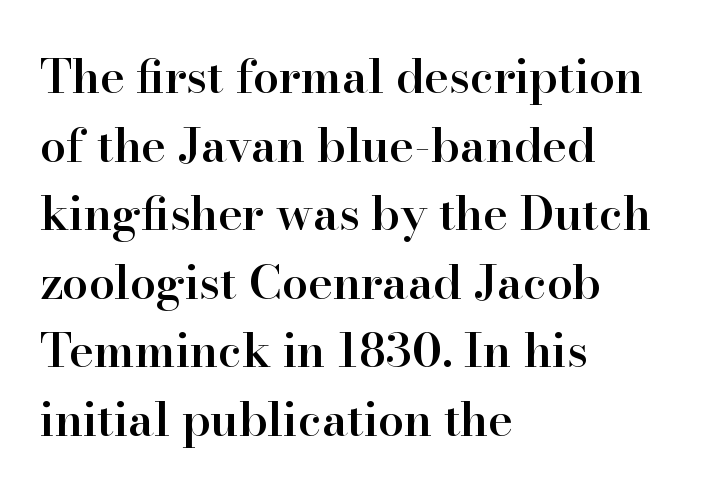
{"serif": "yes", "italic": "no", "bold": "semi", "weight": "semibold", "width": "normal", "stroke_contrast": "high", "x_height": "small", "monospaced": "no", "underline": "no", "align": "left", "line_spacing": "normal", "line_spacing_ratio": 1.46, "letter_spacing": "normal", "letter_spacing_em": 0.0, "glyph_px": 47}
